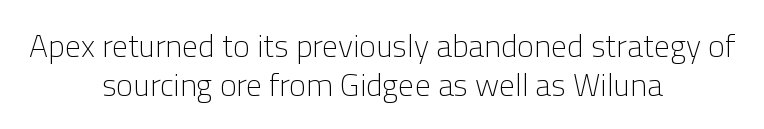
Students, note that the glyphs here touch the page at normal intervals. The face used here is proportionally spaced, like ordinary book or web type. Notice how the stems are strictly vertical — no italics here. The characters are drawn with everyday or finer stroke widths.
